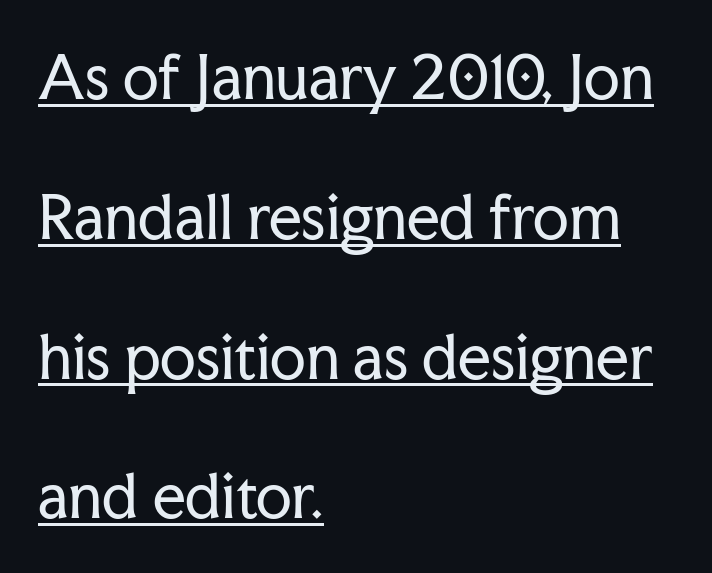
Q: Is the text bold? A: No.
Q: Is the text italic (slanted)? A: No, it is upright.
Q: Is the typeface a serif or a sans-serif typeface? A: Serif.
Q: Is the text underlined? A: Yes.
Q: How is the paragraph aligned? A: Left-aligned.
Q: Is the spacing between letters normal or unusually wide? A: Normal.
Q: Is the spacing between lines tight, normal or loose? A: Loose.
Q: Width (condensed, normal, or wide)? A: Normal.
Q: Stroke contrast? A: Low.
Q: x-height? A: Medium.
Q: Monospaced? A: No.
